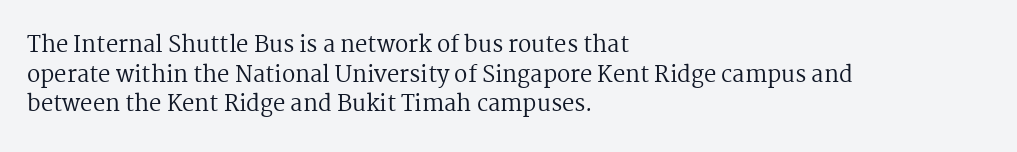
Unmarked baselines from the first word to the last. The designer left line spacing at the default. The rendering anchors every line to the left-hand side. The gaps between neighbouring characters are ordinary and unremarkable. The type sits square on the baseline with zero lean.
